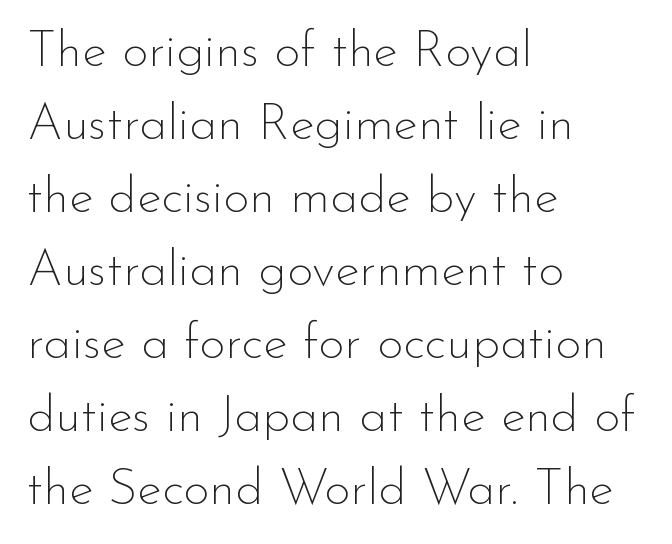
Q: Is the text bold? A: No.
Q: Is the text italic (slanted)? A: No, it is upright.
Q: Is the typeface a serif or a sans-serif typeface? A: Sans-serif.
Q: Is the text underlined? A: No.
Q: How is the paragraph aligned? A: Left-aligned.
Q: Is the spacing between letters normal or unusually wide? A: Normal.
Q: Is the spacing between lines tight, normal or loose? A: Normal.
Q: Width (condensed, normal, or wide)? A: Normal.
Q: Stroke contrast? A: Low.
Q: x-height? A: Small.
Q: Monospaced? A: No.
